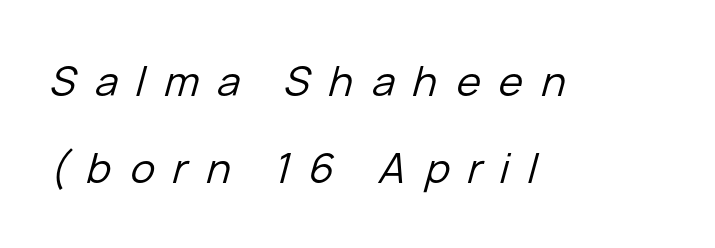
Q: Is the text bold? A: No.
Q: Is the text italic (slanted)? A: Yes, it leans right by about 15 degrees.
Q: Is the text underlined? A: No.
Q: How is the paragraph aligned? A: Left-aligned.
Q: Is the spacing between letters normal or unusually wide? A: Unusually wide.
Q: Is the spacing between lines tight, normal or loose? A: Loose.
Q: Width (condensed, normal, or wide)? A: Normal.
Q: Stroke contrast? A: Low.
Q: x-height? A: Medium.
Q: Monospaced? A: No.
